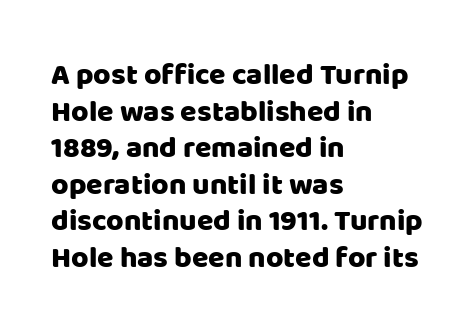
This rendering employs a face without finishing strokes, i.e., a sans-serif. A typesetter would call this proportional, since set widths differ per character. Ordinary non-slanted type is in use. Caption: multi-line text, flush left, ragged right.
